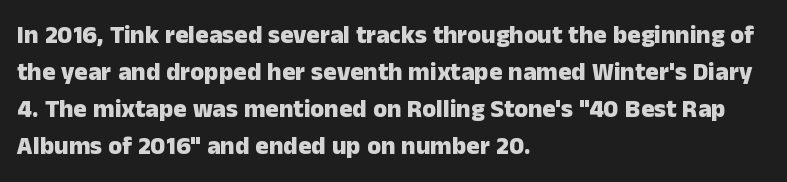
The image shows 25 px bold type, upright; set left-aligned, normal line spacing (1.48x), normal letter spacing, not underlined.
